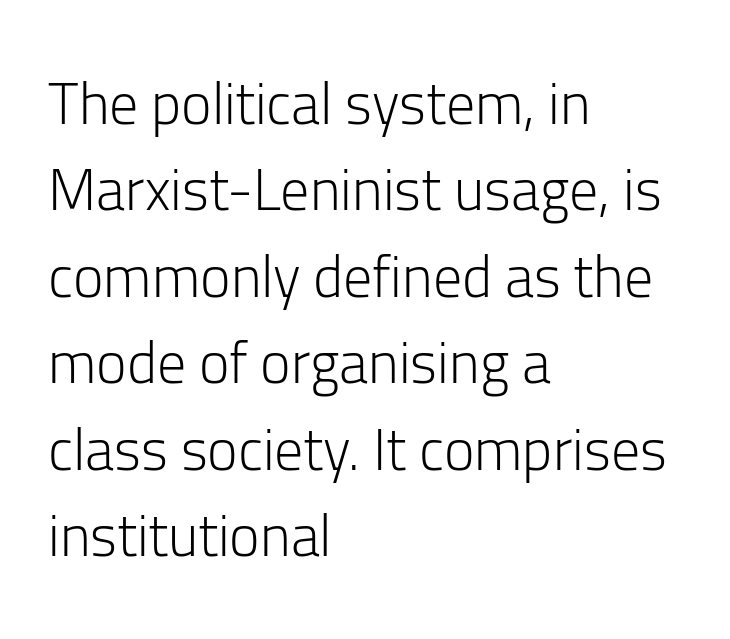
The image shows 58 px light sans-serif type, upright; set left-aligned, normal line spacing (1.49x), normal letter spacing, not underlined; low stroke contrast and a medium x-height.
